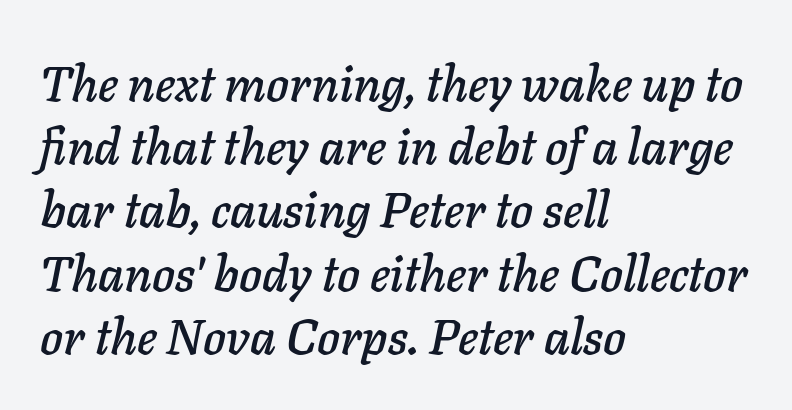
Q: Is the text italic (slanted)? A: Yes, it leans right by about 11 degrees.
Q: Is the text underlined? A: No.
Q: How is the paragraph aligned? A: Left-aligned.
Q: Is the spacing between letters normal or unusually wide? A: Normal.
Q: Is the spacing between lines tight, normal or loose? A: Normal.
Q: Width (condensed, normal, or wide)? A: Normal.
Q: Stroke contrast? A: Low.
Q: x-height? A: Medium.
Q: Monospaced? A: No.
